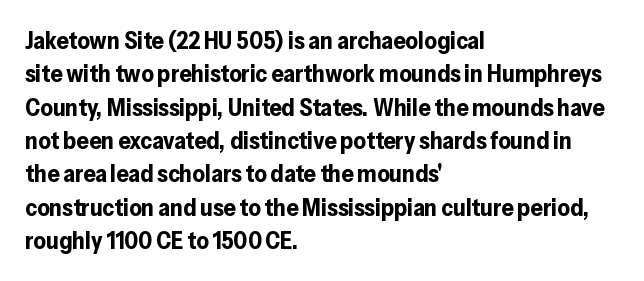
{"italic": "no", "bold": "yes", "underline": "no", "align": "left", "line_spacing": "normal", "line_spacing_ratio": 1.39, "letter_spacing": "normal", "letter_spacing_em": 0.0, "glyph_px": 24}
